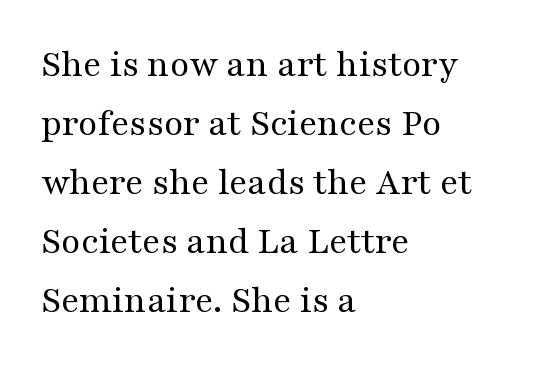
Q: Is the text bold? A: No.
Q: Is the text italic (slanted)? A: No, it is upright.
Q: Is the typeface a serif or a sans-serif typeface? A: Serif.
Q: Is the text underlined? A: No.
Q: How is the paragraph aligned? A: Left-aligned.
Q: Is the spacing between letters normal or unusually wide? A: Normal.
Q: Is the spacing between lines tight, normal or loose? A: Normal.
Q: Width (condensed, normal, or wide)? A: Wide.
Q: Stroke contrast? A: Medium.
Q: x-height? A: Medium.
Q: Monospaced? A: No.
